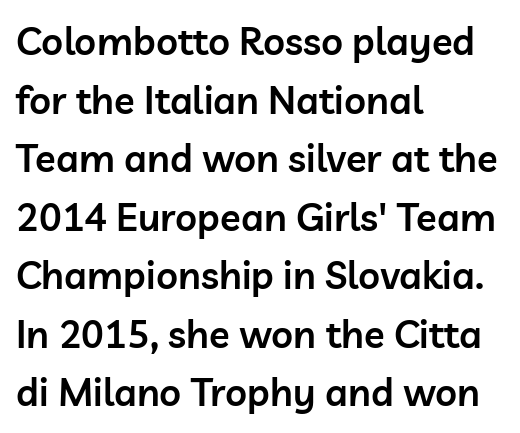
Q: Is the text bold? A: Semi-bold.
Q: Is the text italic (slanted)? A: No, it is upright.
Q: Is the typeface a serif or a sans-serif typeface? A: Sans-serif.
Q: Is the text underlined? A: No.
Q: How is the paragraph aligned? A: Left-aligned.
Q: Is the spacing between letters normal or unusually wide? A: Normal.
Q: Is the spacing between lines tight, normal or loose? A: Normal.
Q: Width (condensed, normal, or wide)? A: Normal.
Q: Stroke contrast? A: Low.
Q: x-height? A: Medium.
Q: Monospaced? A: No.
